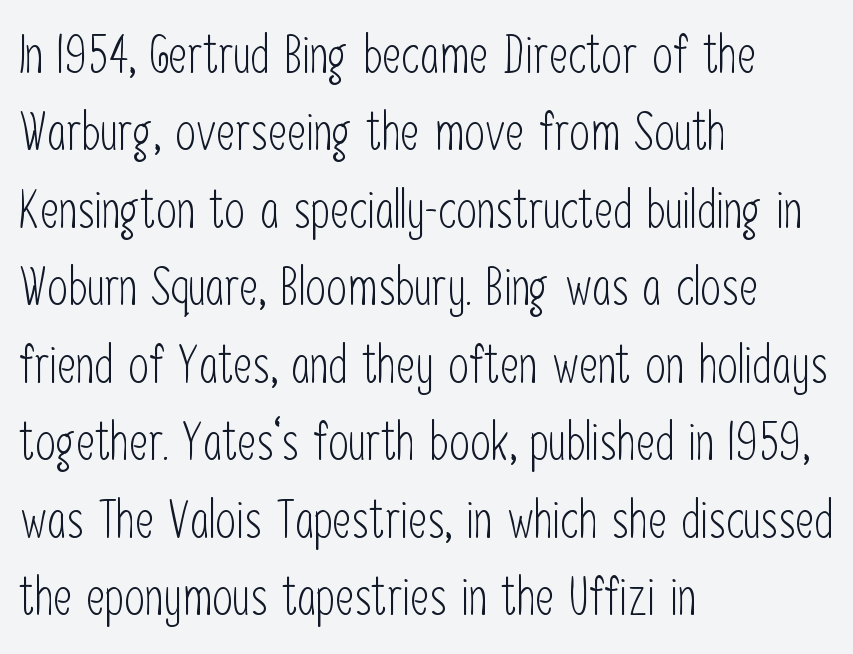
Look at the tracking — it's just the regular setting, nothing added. Alignment: flush left. Leading: standard. Is this a fixed-width face? No — the glyphs have proportional, varying widths. Notice how the stems are strictly vertical — no italics here.
